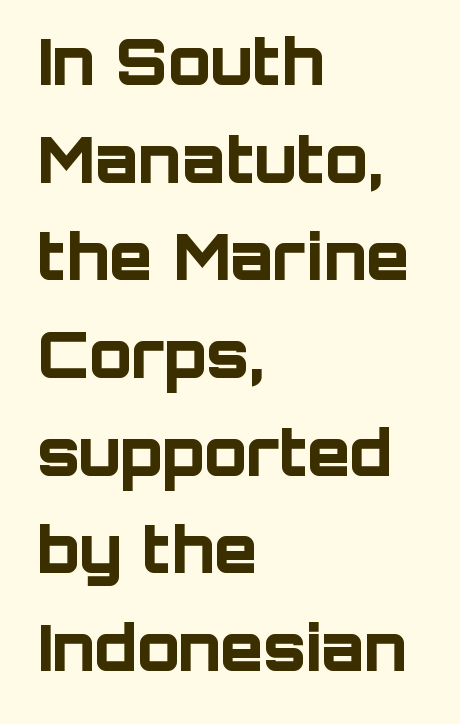
Each row of text sits above clean, open space. This is roman type, the default non-slanted kind. Vertical spacing — default. A typesetter would call this proportional, since set widths differ per character. Compared with typical body copy, the letter spacing here is the same. Stroke terminals: plain, sans-serif.
